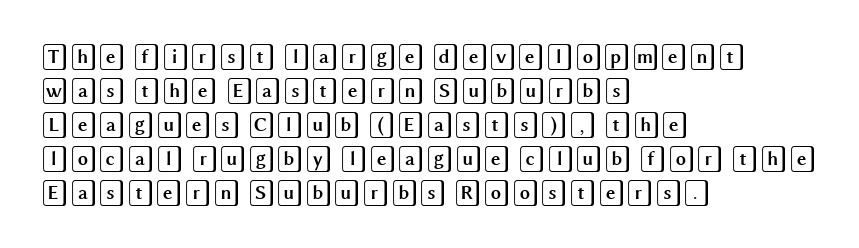
The passage is arranged the way most books set body copy — flush left. This is roman type, the default non-slanted kind. The rows are spaced the way most documents space them. The letterforms sit shoulder to shoulder at normal distance. Honestly, there is no underline to notice here at all.
